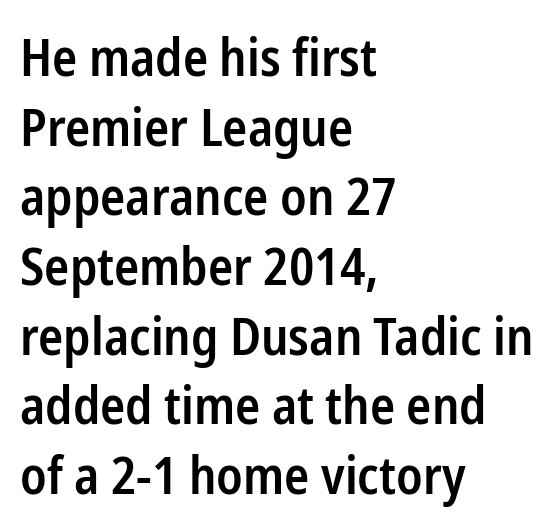
The image shows 52 px semibold, condensed sans-serif type, upright; set left-aligned, normal line spacing (1.34x), normal letter spacing, not underlined; low stroke contrast and a medium x-height.
